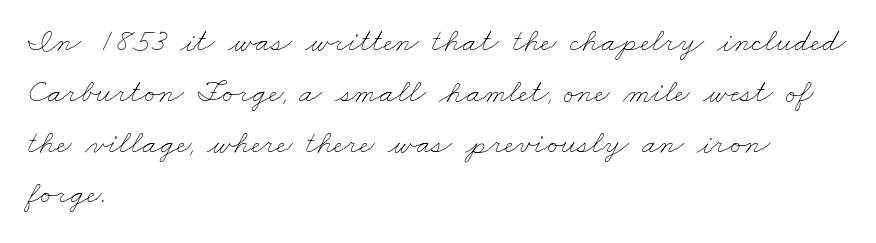
Q: Is the text bold? A: No.
Q: Is the text underlined? A: No.
Q: How is the paragraph aligned? A: Left-aligned.
Q: Is the spacing between letters normal or unusually wide? A: Normal.
Q: Is the spacing between lines tight, normal or loose? A: Normal.
Q: Width (condensed, normal, or wide)? A: Wide.
Q: Stroke contrast? A: Low.
Q: x-height? A: Small.
Q: Monospaced? A: No.
